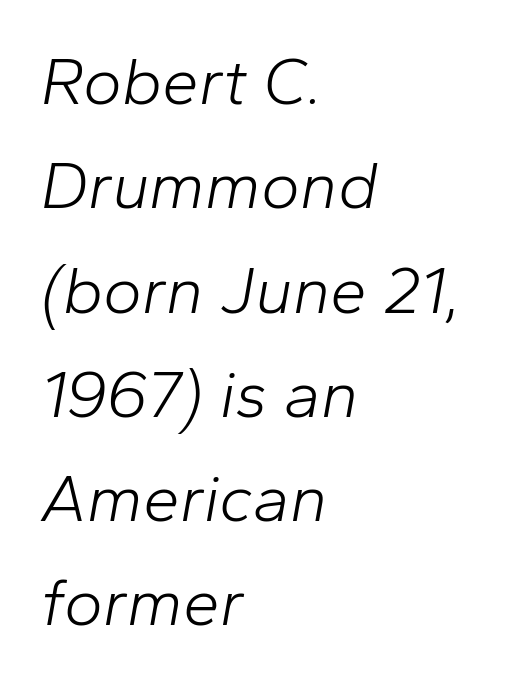
Q: Is the text bold? A: No.
Q: Is the text italic (slanted)? A: Yes, it leans right by about 10 degrees.
Q: Is the text underlined? A: No.
Q: How is the paragraph aligned? A: Left-aligned.
Q: Is the spacing between letters normal or unusually wide? A: Normal.
Q: Is the spacing between lines tight, normal or loose? A: Normal.
Q: Width (condensed, normal, or wide)? A: Normal.
Q: Stroke contrast? A: Low.
Q: x-height? A: Medium.
Q: Monospaced? A: No.
